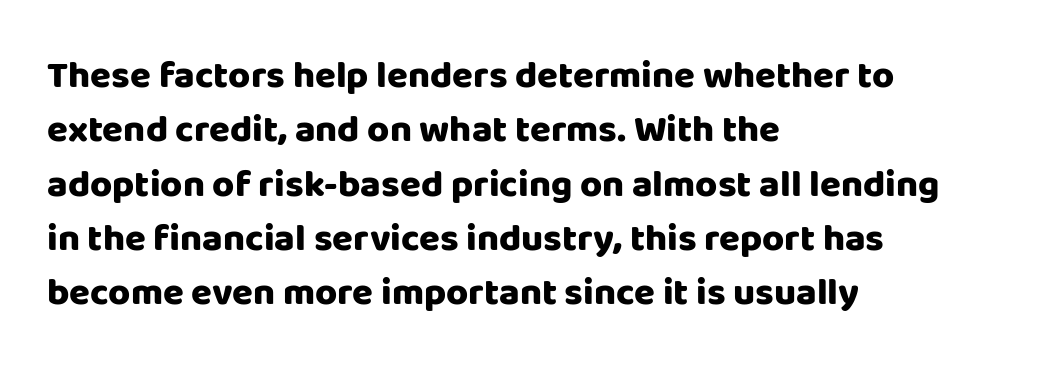
The image shows 38 px heavy sans-serif type, upright; set left-aligned, normal line spacing (1.43x), normal letter spacing, not underlined; low stroke contrast and a large x-height.
